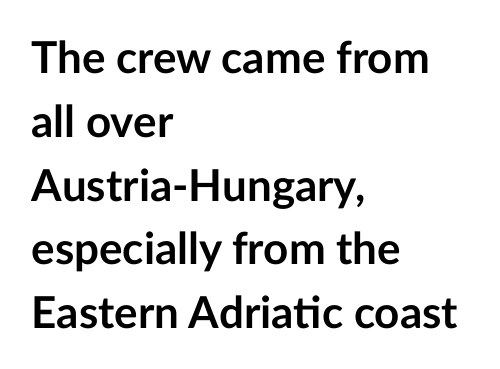
Descenders are the only things crossing below the line. This sample is left-justified, so line endings fall wherever the words run out. This sample uses an upright cut, with every glyph sitting square on the baseline. Compared with an ordinary text face, these strokes are far heavier — a full bold. How would I describe the line gaps? Plain and ordinary.
